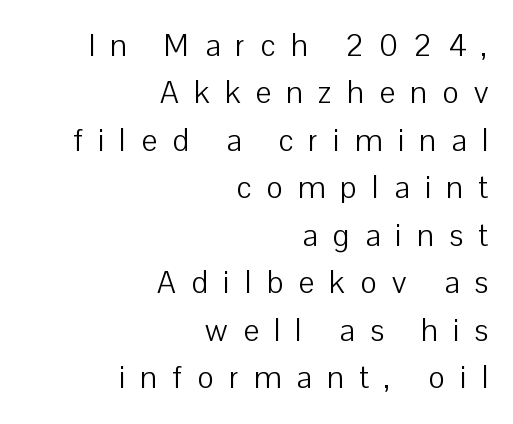
The string is rendered with underlining switched off. Is this a heavy cut? Hardly; it is regular or lighter. Baseline-to-baseline distance is the conventional proportion of letter height. Varying glyph widths throughout — classic text-font behaviour.
